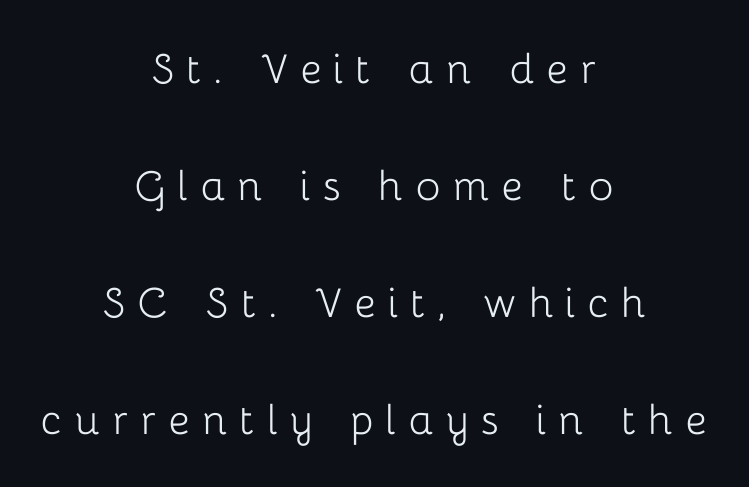
The image shows 52 px light sans-serif type, upright; set centered, loose line spacing (2.25x), unusually wide letter spacing (+0.23 em), not underlined; low stroke contrast and a medium x-height.
